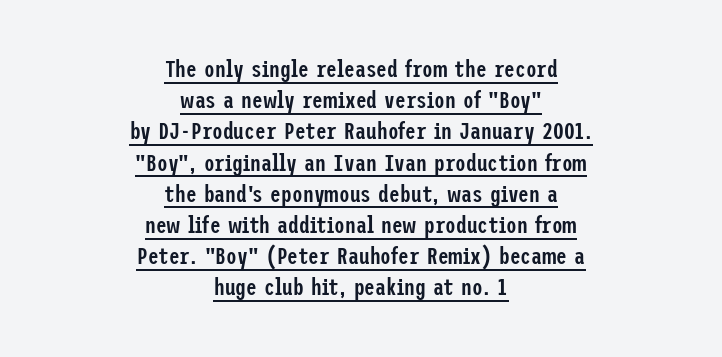
{"italic": "no", "bold": "semi", "underline": "yes", "align": "center", "line_spacing": "normal", "line_spacing_ratio": 1.3, "letter_spacing": "normal", "letter_spacing_em": 0.0, "glyph_px": 24}
